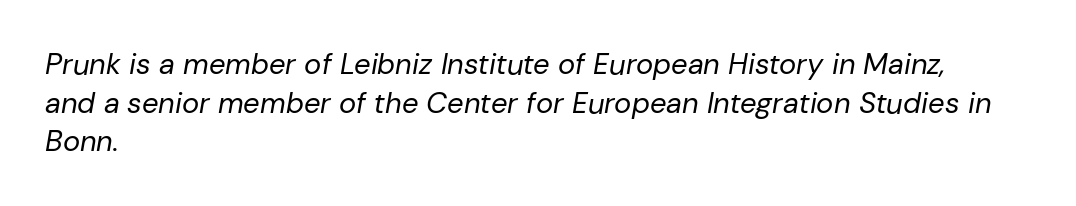
The image shows 29 px regular-weight type, italic (leaning right); set left-aligned, normal line spacing (1.33x), normal letter spacing, not underlined; low stroke contrast and a medium x-height.
